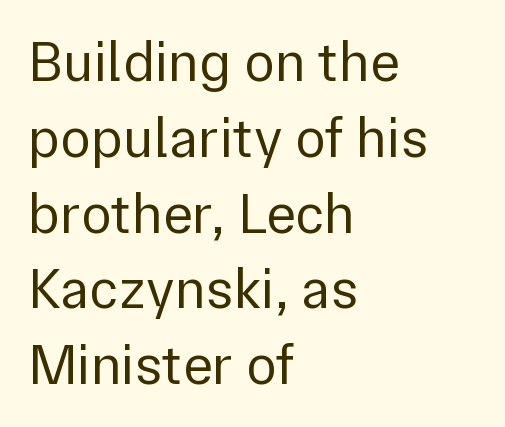
The image shows 57 px regular-weight sans-serif type, upright; set left-aligned, normal line spacing (1.33x), normal letter spacing, not underlined; low stroke contrast and a medium x-height.
